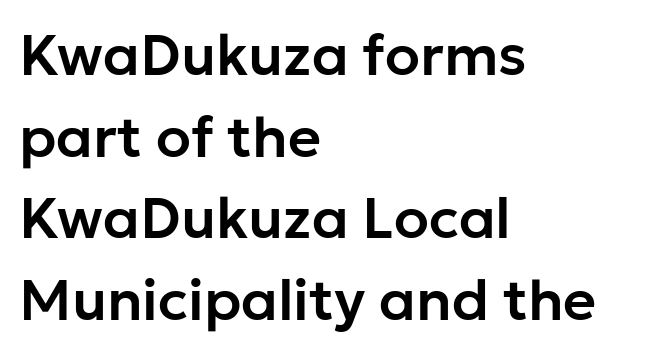
All the whitespace from short lines collects on the right. Check the space under the baseline: it is left empty. These lines were composed using upright roman letters. A typesetter would call this proportional, since set widths differ per character. Normally led — the rows are evenly, conventionally spaced.
